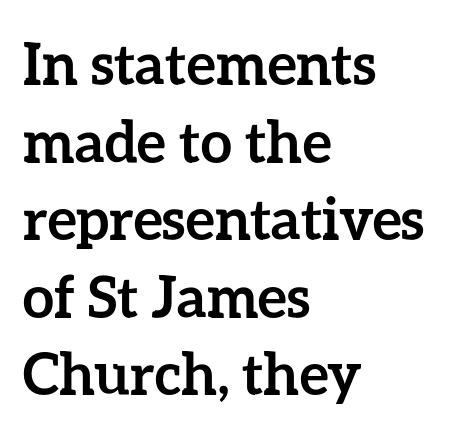
{"italic": "no", "bold": "yes", "weight": "semibold", "width": "normal", "stroke_contrast": "low", "x_height": "medium", "monospaced": "no", "underline": "no", "align": "left", "line_spacing": "normal", "line_spacing_ratio": 1.36, "letter_spacing": "normal", "letter_spacing_em": 0.0, "glyph_px": 57}
